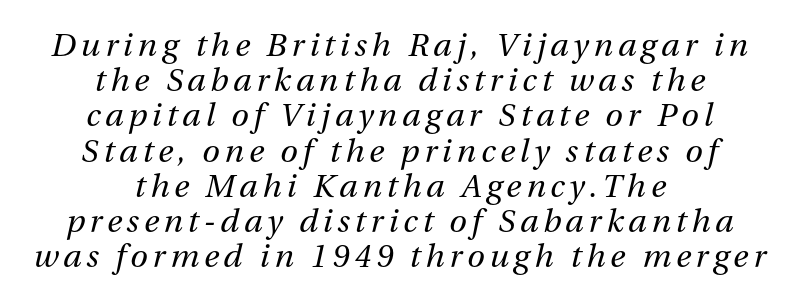
The image shows 32 px regular-weight type, italic (leaning right); set centered, tight line spacing (1.1x), not underlined; medium stroke contrast and a medium x-height.
